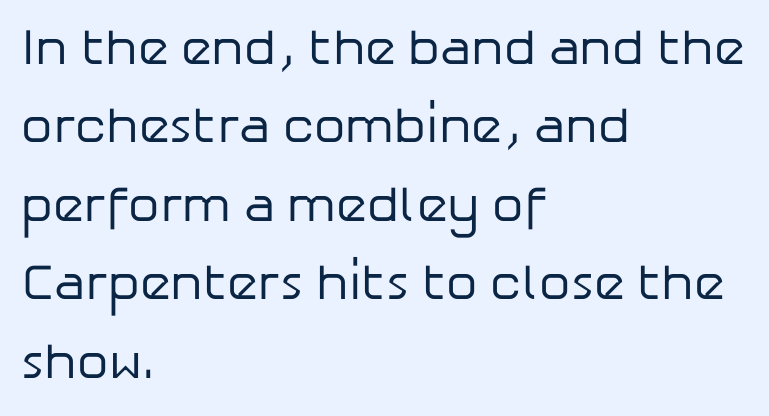
Letterform terminals end flat and unadorned throughout the passage. Left-aligned paragraph, ragged on the right. Quick note: not italic, upright. Words appear dense and cohesive because spacing is normal. The rows are spaced the way most documents space them. You could not count columns in this text — the font is proportionally spaced.
